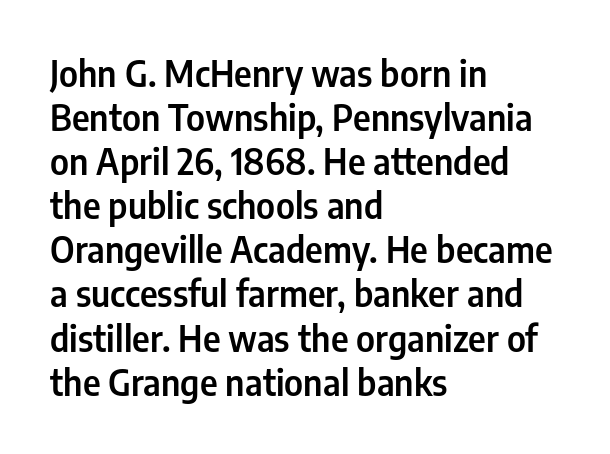
Q: Is the text italic (slanted)? A: No, it is upright.
Q: Is the typeface a serif or a sans-serif typeface? A: Sans-serif.
Q: Is the text underlined? A: No.
Q: How is the paragraph aligned? A: Left-aligned.
Q: Is the spacing between letters normal or unusually wide? A: Normal.
Q: Is the spacing between lines tight, normal or loose? A: Normal.
Q: Width (condensed, normal, or wide)? A: Condensed.
Q: Stroke contrast? A: Low.
Q: x-height? A: Medium.
Q: Monospaced? A: No.
